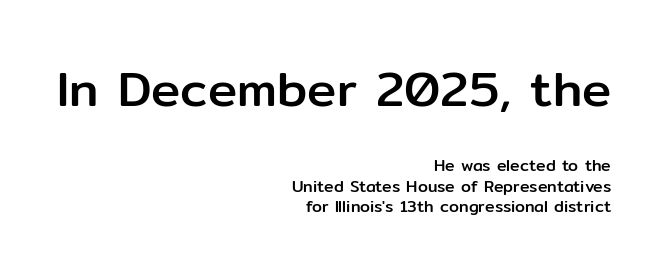
The image shows 49 px sans-serif type, upright; set right-aligned, normal line spacing (1.3x), normal letter spacing, not underlined; the first (top) block is 3.06x larger; low stroke contrast and a medium x-height.
